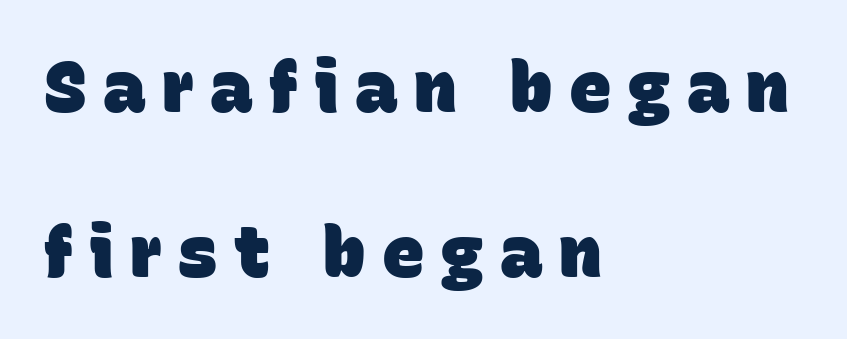
{"serif": "no", "bold": "yes", "weight": "heavy", "width": "normal", "stroke_contrast": "low", "x_height": "large", "monospaced": "no", "underline": "no", "align": "left", "line_spacing": "loose", "line_spacing_ratio": 2.32, "letter_spacing": "wide", "letter_spacing_em": 0.23, "glyph_px": 71}
